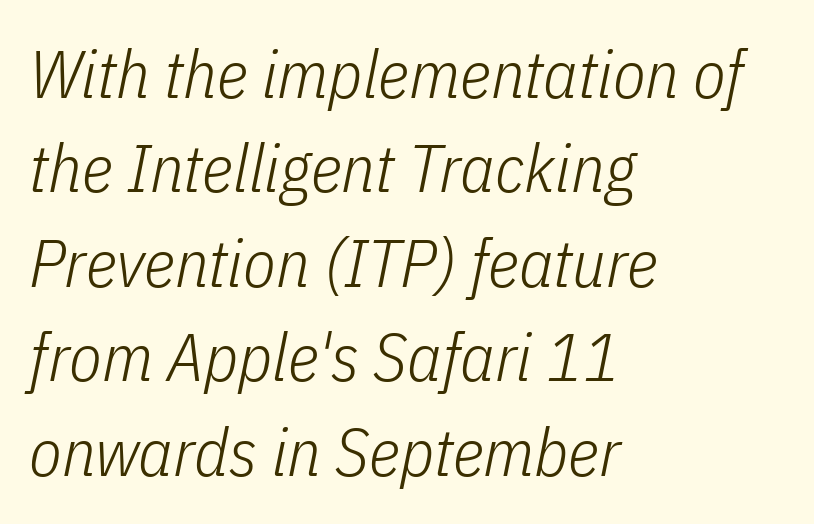
Q: Is the text bold? A: No.
Q: Is the text italic (slanted)? A: Yes, it leans right by about 11 degrees.
Q: Is the text underlined? A: No.
Q: How is the paragraph aligned? A: Left-aligned.
Q: Is the spacing between letters normal or unusually wide? A: Normal.
Q: Is the spacing between lines tight, normal or loose? A: Normal.
Q: Width (condensed, normal, or wide)? A: Condensed.
Q: Stroke contrast? A: Low.
Q: x-height? A: Medium.
Q: Monospaced? A: No.
